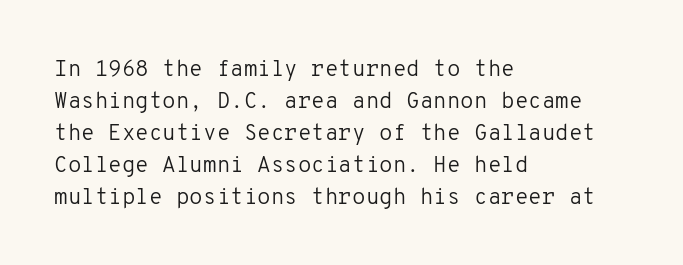
This sample uses an upright cut, with every glyph sitting square on the baseline. Check the space under the baseline: it is left empty. These lines are set flush left with a ragged right edge. Weight: not bold — regular or lighter.
